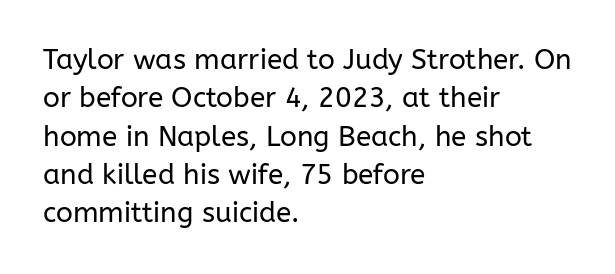
{"serif": "no", "italic": "no", "bold": "no", "weight": "regular", "width": "normal", "stroke_contrast": "low", "x_height": "medium", "monospaced": "no", "underline": "no", "align": "left", "line_spacing": "normal", "line_spacing_ratio": 1.37, "letter_spacing": "normal", "letter_spacing_em": 0.0, "glyph_px": 28}
